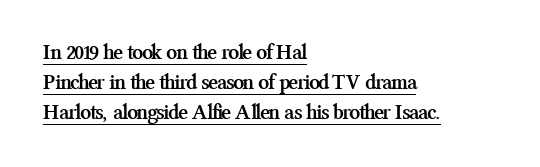
{"italic": "no", "bold": "yes", "underline": "yes", "align": "left", "line_spacing": "normal", "line_spacing_ratio": 1.37, "letter_spacing": "normal", "letter_spacing_em": 0.0, "glyph_px": 22}
